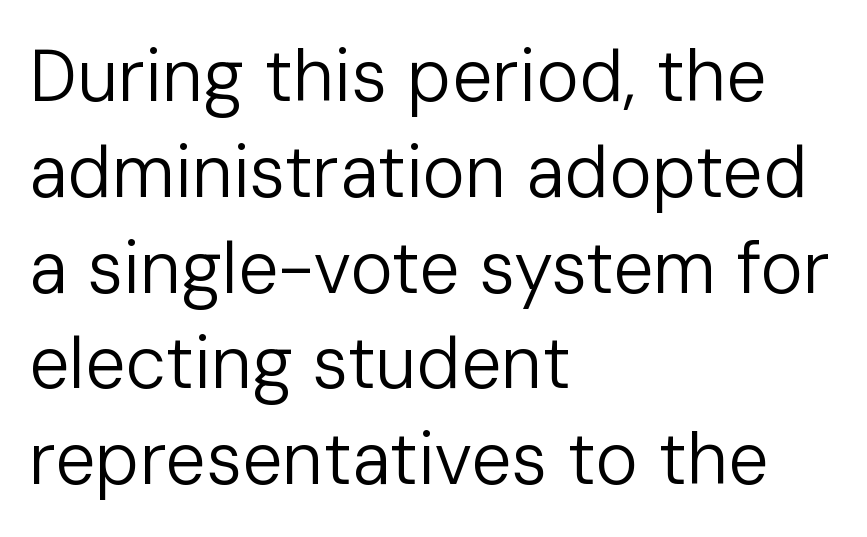
{"serif": "no", "italic": "no", "bold": "no", "weight": "regular", "width": "normal", "stroke_contrast": "low", "x_height": "medium", "monospaced": "no", "underline": "no", "align": "left", "line_spacing": "normal", "line_spacing_ratio": 1.33, "letter_spacing": "normal", "letter_spacing_em": 0.0, "glyph_px": 72}
